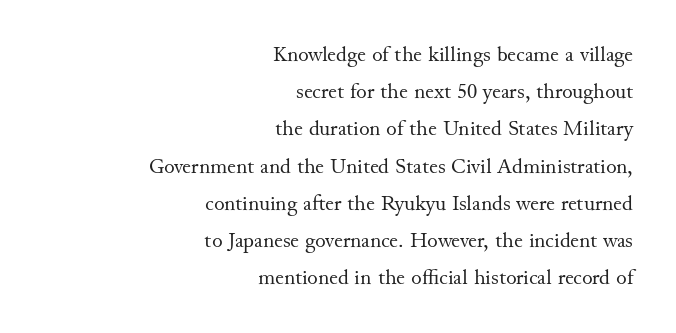
Compared with a flush-left layout, this one pins lines to the opposite, right side. A typesetter would call this leading conventional body-copy spacing. The typesetting does not lean heavy: it is not bold. Tracking here is standard; glyphs follow each other at the usual distance. A bare baseline throughout the passage. If you drew a line through each stem, it would be perfectly vertical.
